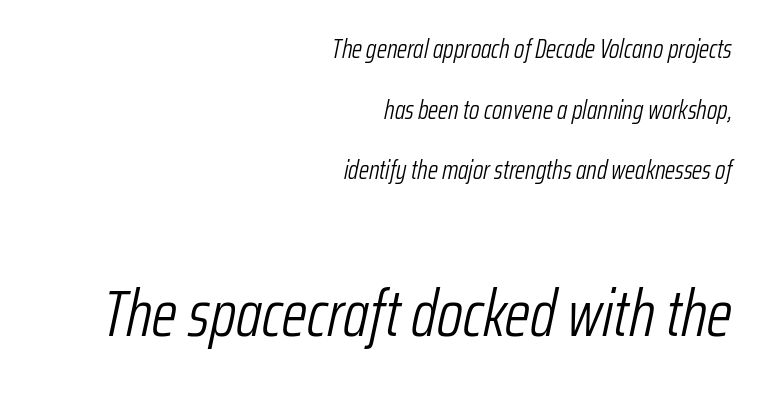
Q: Is the text bold? A: No.
Q: Is the text italic (slanted)? A: Yes, it leans right by about 12 degrees.
Q: Is the text underlined? A: No.
Q: How is the paragraph aligned? A: Right-aligned.
Q: Is the spacing between letters normal or unusually wide? A: Normal.
Q: Is the spacing between lines tight, normal or loose? A: Loose.
Q: Which block of text is set in a larger size, the first (top) or the second (bottom)? A: The second (bottom) one.
Q: Width (condensed, normal, or wide)? A: Condensed.
Q: Stroke contrast? A: Low.
Q: x-height? A: Medium.
Q: Monospaced? A: No.
